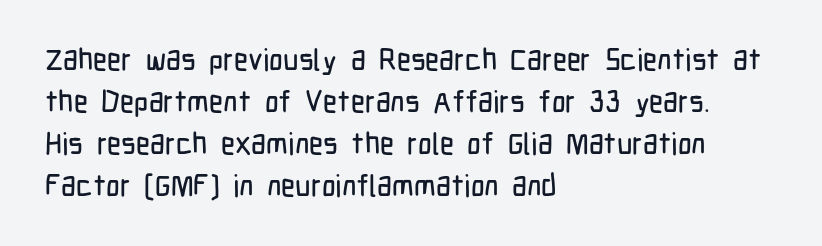
The image shows 30 px condensed sans-serif type, upright; set left-aligned, normal line spacing (1.4x), normal letter spacing, not underlined; low stroke contrast and a medium x-height.
